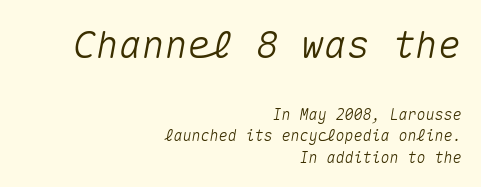
The image shows 38 px text type, italic (leaning right), monospaced; set right-aligned, normal line spacing (1.43x), normal letter spacing, not underlined; the first (top) block is 2.53x larger; medium stroke contrast and a medium x-height.
